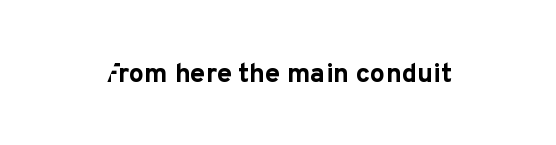
What stands out about the letter spacing? Nothing — it is the standard amount. No italicization has been applied; the sample stays upright. The gap between lines stays unmarked. Thick stems and heavy bowls — unmistakably bold.
